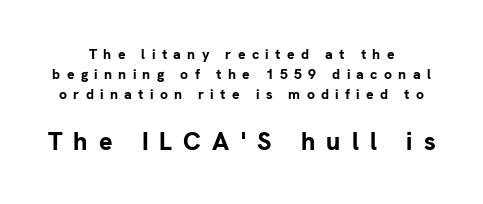
The foot of each line stays bare and open. Reading down the column, the eye jumps a familiar distance to each next line. Every character sits straight up, as roman type does. The face used here appears at its bigger size in the lower chunk. Thick stems and heavy bowls — unmistakably bold. The letterforms stand isolated, each surrounded by extra space.
